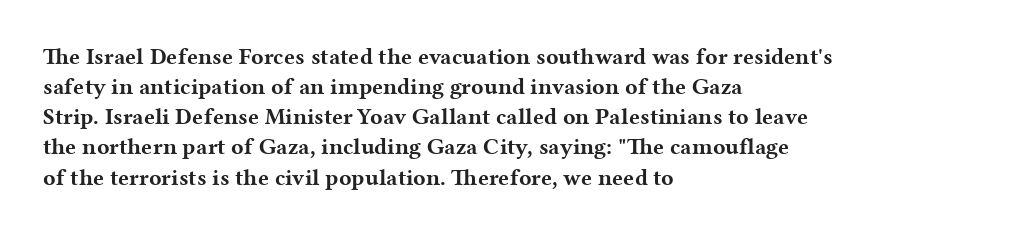
Does extra space separate the letters? No, they use regular spacing. The passage is arranged the way most books set body copy — flush left. Successive baselines arrive at the customary interval. Posture: upright roman. Is the type bold? Yes — the strokes are clearly thick and heavy.
